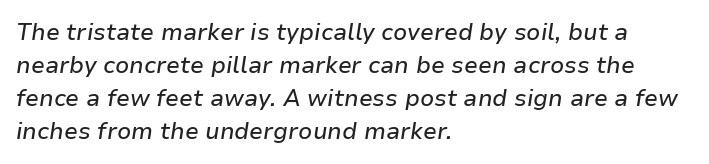
Q: Is the text italic (slanted)? A: Yes, it leans right by about 9 degrees.
Q: Is the text underlined? A: No.
Q: How is the paragraph aligned? A: Left-aligned.
Q: Is the spacing between letters normal or unusually wide? A: Normal.
Q: Is the spacing between lines tight, normal or loose? A: Normal.
